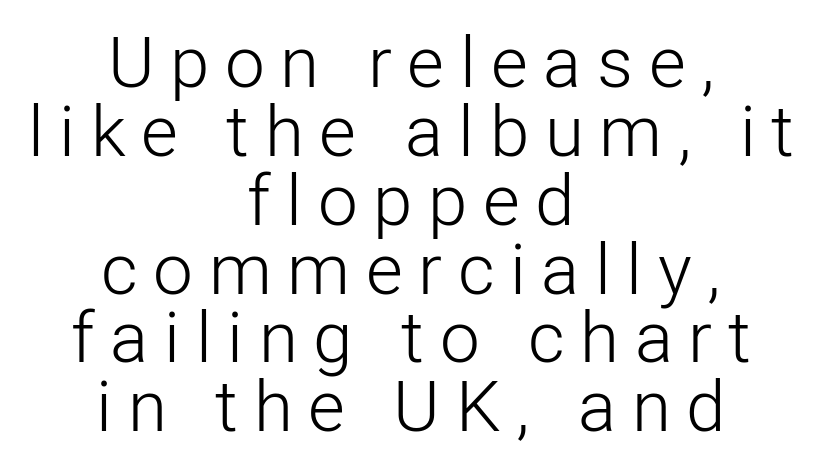
The image shows 71 px light sans-serif type, upright; set centered, tight line spacing (0.97x), unusually wide letter spacing (+0.22 em), not underlined; low stroke contrast and a medium x-height.
